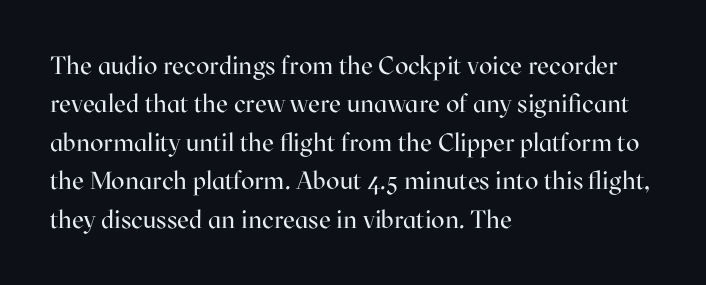
The image shows 25 px text type, upright; set left-aligned, normal line spacing (1.54x), normal letter spacing, not underlined.
